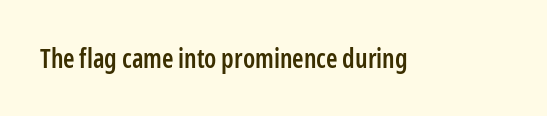
Ascenders rise straight up at ninety degrees. The typesetting leans somewhat heavy: a semibold. Observe the ordinary spacing: letters are neighbours, not strangers. Only glyphs here, with clear space below each row.
